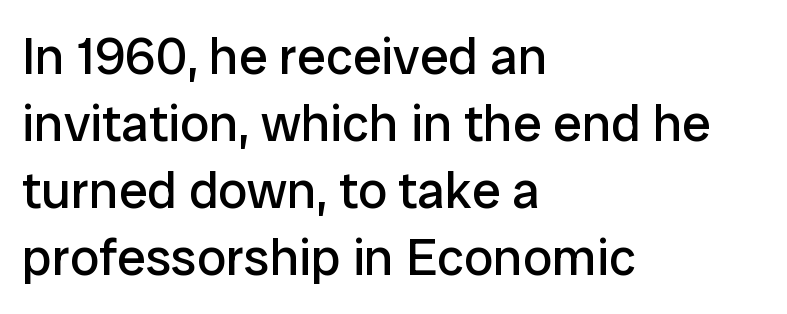
Q: Is the text bold? A: No.
Q: Is the text italic (slanted)? A: No, it is upright.
Q: Is the typeface a serif or a sans-serif typeface? A: Sans-serif.
Q: Is the text underlined? A: No.
Q: How is the paragraph aligned? A: Left-aligned.
Q: Is the spacing between letters normal or unusually wide? A: Normal.
Q: Is the spacing between lines tight, normal or loose? A: Normal.
Q: Width (condensed, normal, or wide)? A: Normal.
Q: Stroke contrast? A: Low.
Q: x-height? A: Medium.
Q: Monospaced? A: No.
